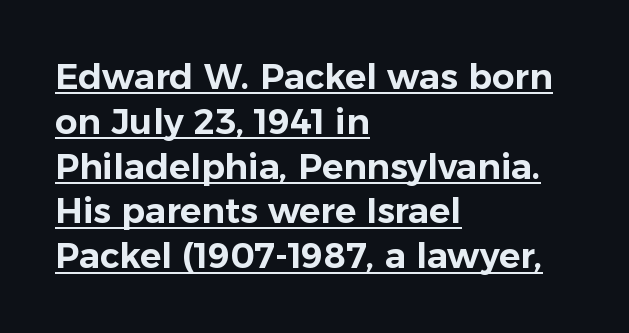
You could not count columns in this text — the font is proportionally spaced. The type family on display is of the sans-serif kind. Horizontal bands of white between lines are of average thickness. In terms of letterspacing, this is plain default setting. Style check: upright. Alignment: flush left.
